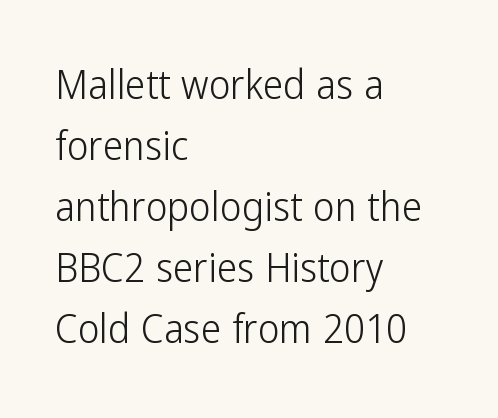
Leading: standard. Stroke terminals: plain, sans-serif. Designer's note — italics off, roman on. Honestly, the letter spacing is just normal — you wouldn't notice it. The letterforms sit at book weight or below.
